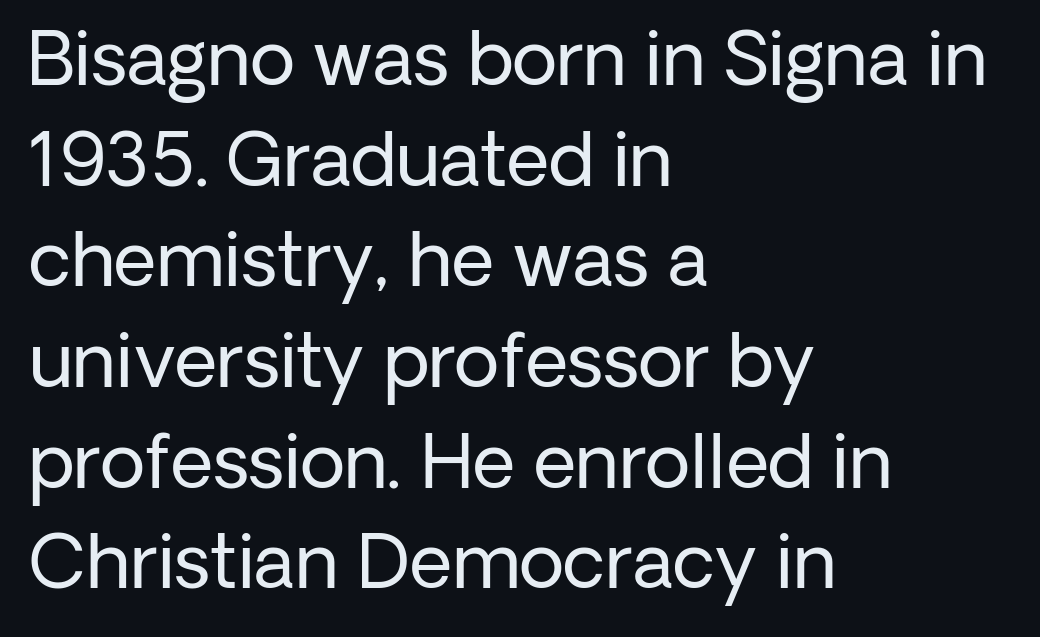
{"serif": "no", "italic": "no", "bold": "no", "weight": "regular", "width": "normal", "stroke_contrast": "low", "x_height": "medium", "monospaced": "no", "underline": "no", "align": "left", "line_spacing": "normal", "line_spacing_ratio": 1.36, "letter_spacing": "normal", "letter_spacing_em": 0.0, "glyph_px": 74}
